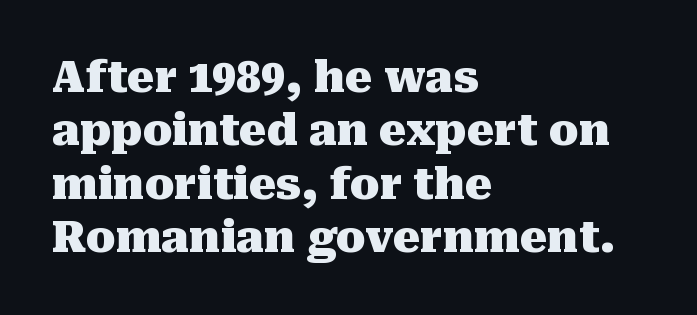
The image shows 43 px heavy serif type, upright; set left-aligned, line spacing 1.24x, normal letter spacing, not underlined; medium stroke contrast and a medium x-height.
